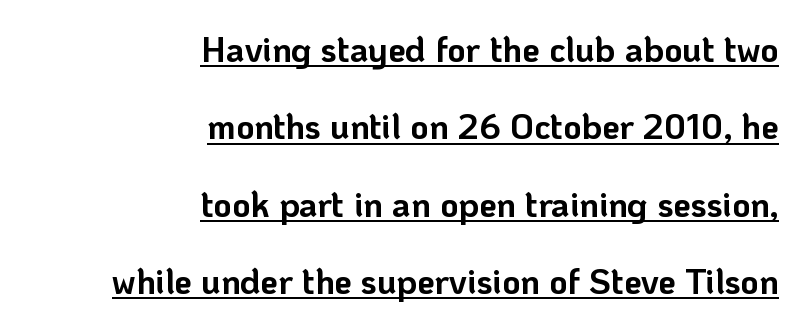
Q: Is the text bold? A: Yes.
Q: Is the text italic (slanted)? A: No, it is upright.
Q: Is the typeface a serif or a sans-serif typeface? A: Sans-serif.
Q: Is the text underlined? A: Yes.
Q: How is the paragraph aligned? A: Right-aligned.
Q: Is the spacing between letters normal or unusually wide? A: Normal.
Q: Is the spacing between lines tight, normal or loose? A: Loose.
Q: Width (condensed, normal, or wide)? A: Normal.
Q: Stroke contrast? A: Low.
Q: x-height? A: Medium.
Q: Monospaced? A: No.
